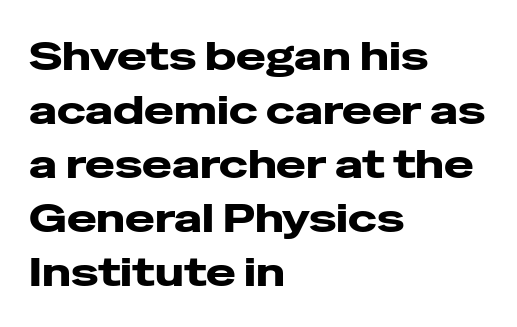
The image shows 40 px wide sans-serif type, upright; set left-aligned, normal line spacing (1.35x), normal letter spacing, not underlined; low stroke contrast and a medium x-height.
